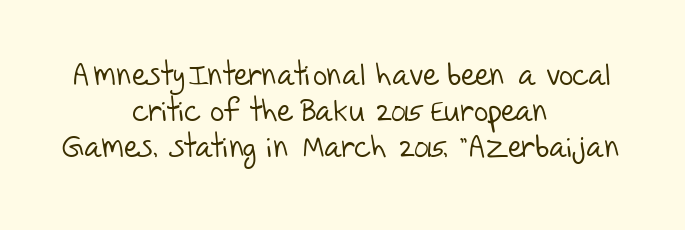
Q: Is the text bold? A: No.
Q: Is the typeface a serif or a sans-serif typeface? A: Sans-serif.
Q: Is the text underlined? A: No.
Q: How is the paragraph aligned? A: Centered.
Q: Is the spacing between letters normal or unusually wide? A: Normal.
Q: Width (condensed, normal, or wide)? A: Normal.
Q: Stroke contrast? A: Low.
Q: x-height? A: Large.
Q: Monospaced? A: No.
